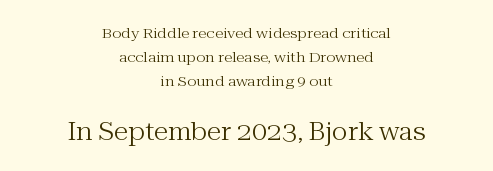
The face used here is rendered with its standard letterfit. Bold? No — there's no thickening of the strokes. Where is the straight margin? There isn't one; the lines are centered. These lines were composed using upright roman letters.
